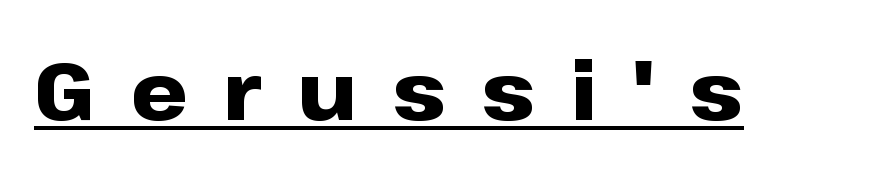
{"serif": "no", "italic": "no", "bold": "yes", "weight": "heavy", "width": "wide", "stroke_contrast": "low", "x_height": "medium", "monospaced": "no", "underline": "yes", "letter_spacing": "wide", "letter_spacing_em": 0.45, "glyph_px": 80}
